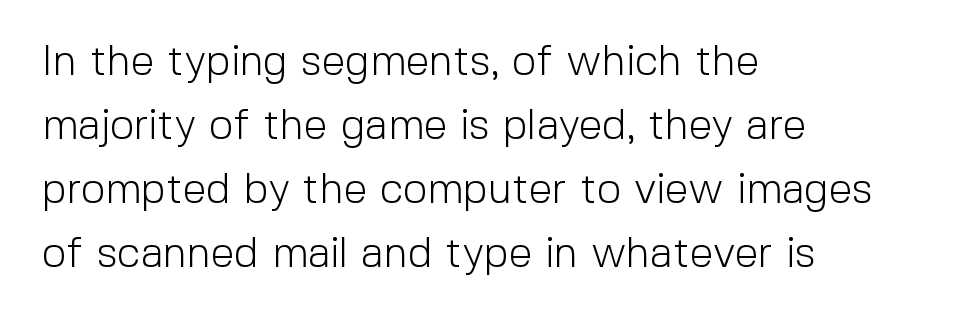
Between one letter and the next there's only the usual sliver of space. Quick note: underline off. When letters stand straight like this, we call the style roman or upright. A typesetter would call this leading conventional body-copy spacing. Typeset ragged right — the left edge is the straight one.
